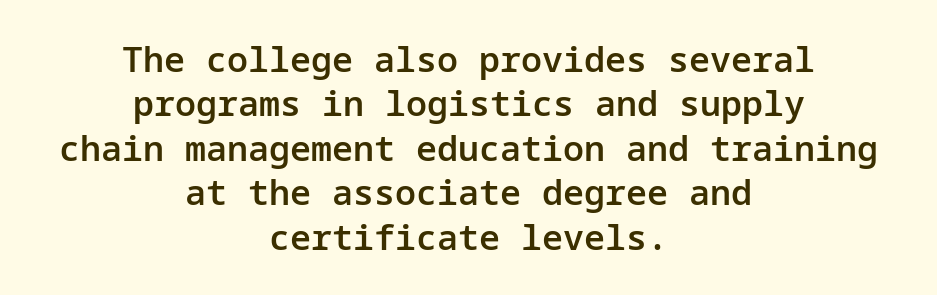
Q: Is the text bold? A: Semi-bold.
Q: Is the text italic (slanted)? A: No, it is upright.
Q: Is the typeface a serif or a sans-serif typeface? A: Sans-serif.
Q: Is the text underlined? A: No.
Q: How is the paragraph aligned? A: Centered.
Q: Is the spacing between letters normal or unusually wide? A: Normal.
Q: Is the spacing between lines tight, normal or loose? A: Normal.
Q: Width (condensed, normal, or wide)? A: Normal.
Q: Stroke contrast? A: Low.
Q: x-height? A: Medium.
